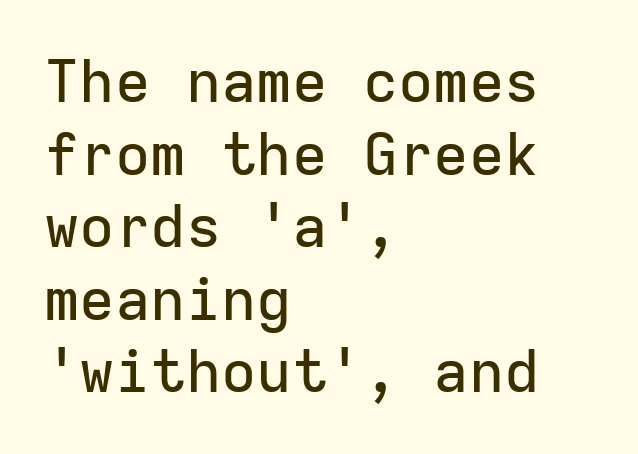
{"serif": "no", "italic": "no", "width": "normal", "stroke_contrast": "low", "x_height": "medium", "monospaced": "yes", "underline": "no", "align": "left", "line_spacing_ratio": 1.23, "letter_spacing": "normal", "letter_spacing_em": 0.0, "glyph_px": 59}
